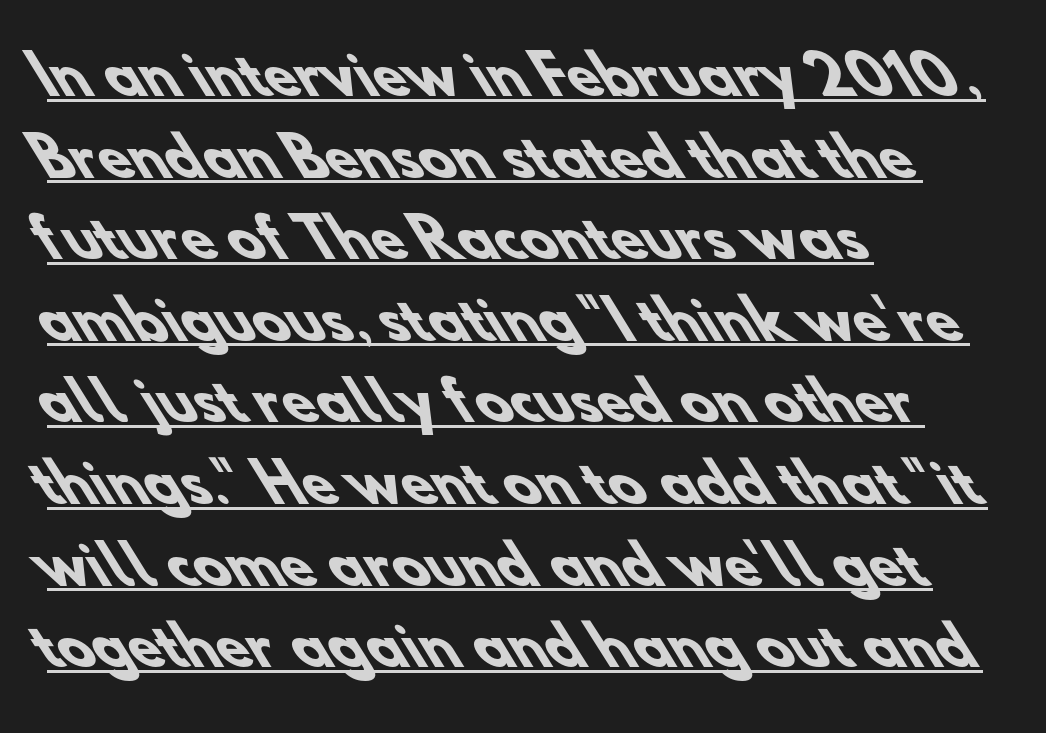
Successive baselines arrive at the customary interval. Notice how thick the strokes are: this is what a full bold looks like. This sample has the flowing, uneven cadence of proportional lettering. Is there an underline? Yes — a line sits under the letters. No feet cap the strokes, marking this as sans-serif type. Caption: multi-line text, flush left, ragged right.
